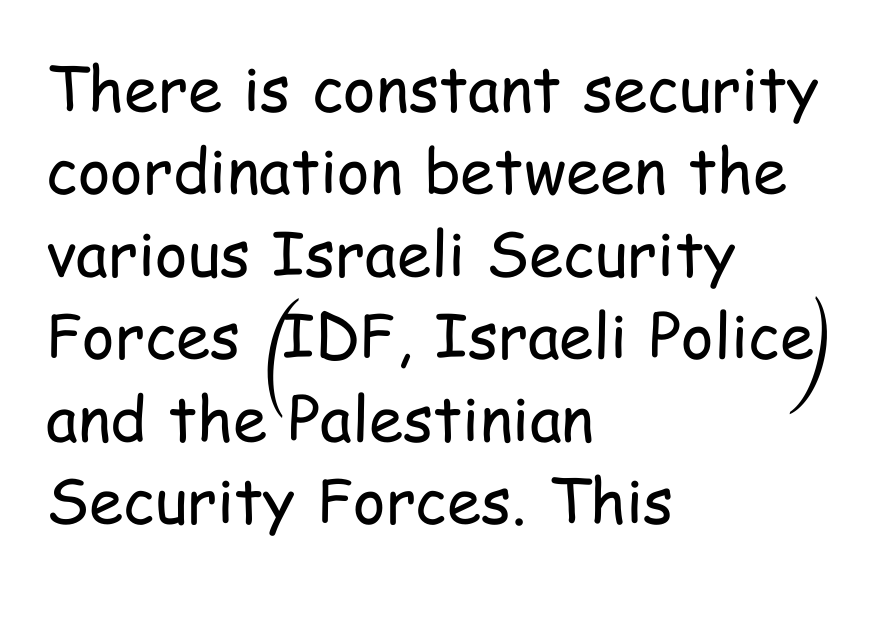
Grotesque or geometric, the face here clearly has no serifs. Students, note that the glyphs here touch the page at normal intervals. Bold? No — there's no thickening of the strokes. Each letter keeps its own natural width here, so spacing adapts to shape. A clean baseline with only descenders dipping below it.
